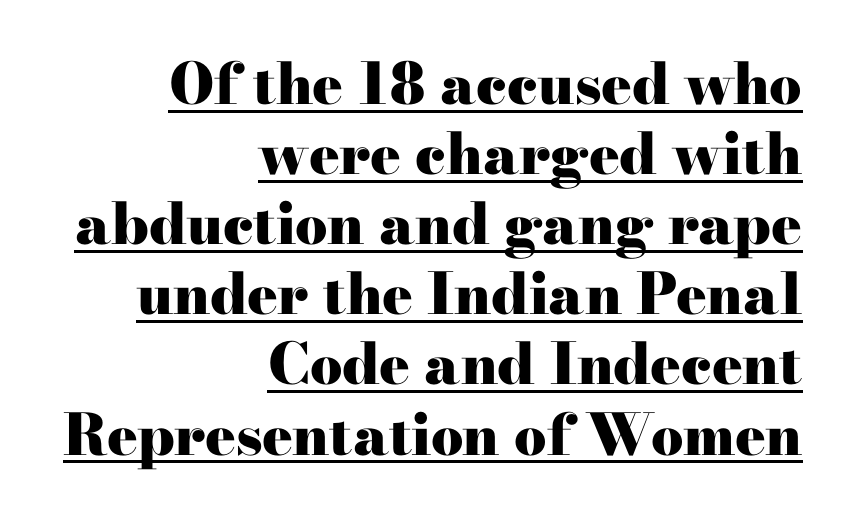
Q: Is the text bold? A: Yes.
Q: Is the text italic (slanted)? A: No, it is upright.
Q: Is the typeface a serif or a sans-serif typeface? A: Serif.
Q: Is the text underlined? A: Yes.
Q: How is the paragraph aligned? A: Right-aligned.
Q: Is the spacing between letters normal or unusually wide? A: Normal.
Q: Width (condensed, normal, or wide)? A: Wide.
Q: Stroke contrast? A: High.
Q: x-height? A: Small.
Q: Monospaced? A: No.
